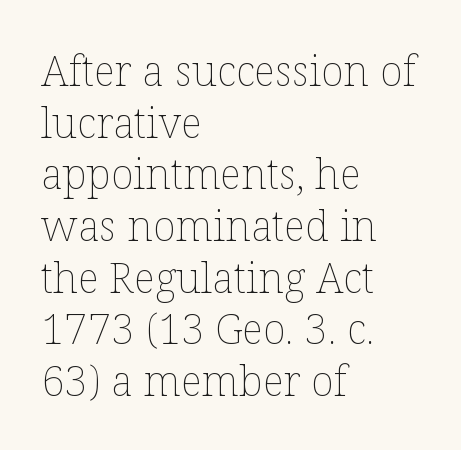
Unbolded letterforms with no extra heft. Does extra space separate the letters? No, they use regular spacing. The space directly below the letters is spotless. Proportional: the letters do not fall into vertical columns.
